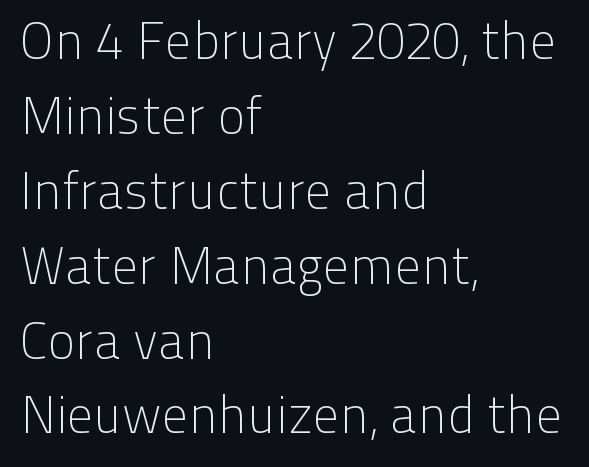
Look at the tracking — it's just the regular setting, nothing added. Italic: no, the glyphs are upright roman. A student would call this left alignment; a typographer would say flush left, rag right. Lines of text with bare space underneath. Is there much room between lines? A standard amount, neither cramped nor airy.
